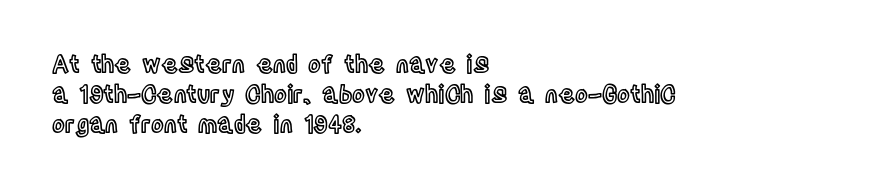
The lines in this sample share a left origin and differ only in where they stop. Tracking here is standard; glyphs follow each other at the usual distance. How would I describe the line gaps? Plain and ordinary. You can tell it's not italic because the verticals are truly vertical.
